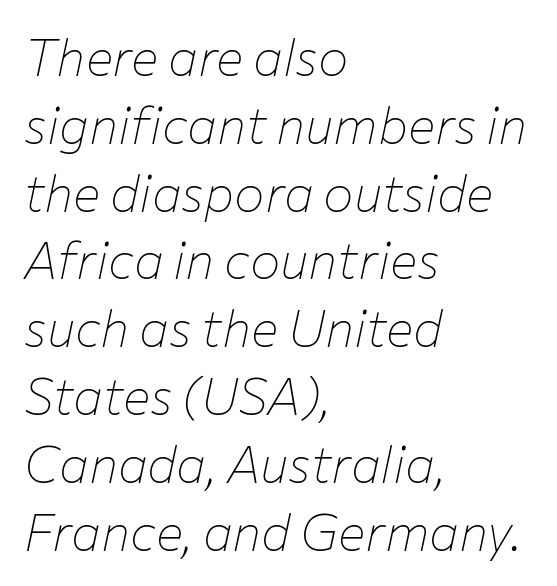
The image shows 51 px thin type, italic (leaning right); set left-aligned, normal line spacing (1.33x), normal letter spacing, not underlined; low stroke contrast and a medium x-height.
